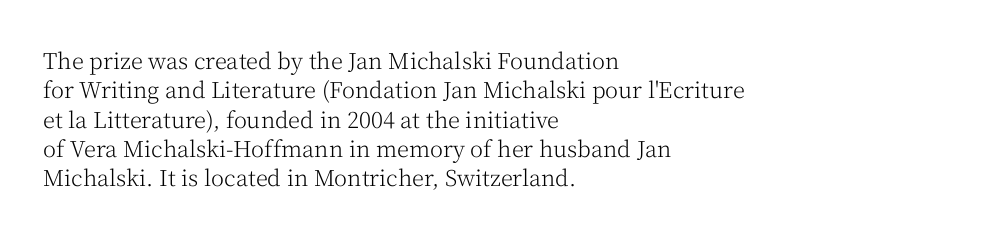
Q: Is the text bold? A: No.
Q: Is the text italic (slanted)? A: No, it is upright.
Q: Is the text underlined? A: No.
Q: How is the paragraph aligned? A: Left-aligned.
Q: Is the spacing between letters normal or unusually wide? A: Normal.
Q: Is the spacing between lines tight, normal or loose? A: Normal.
